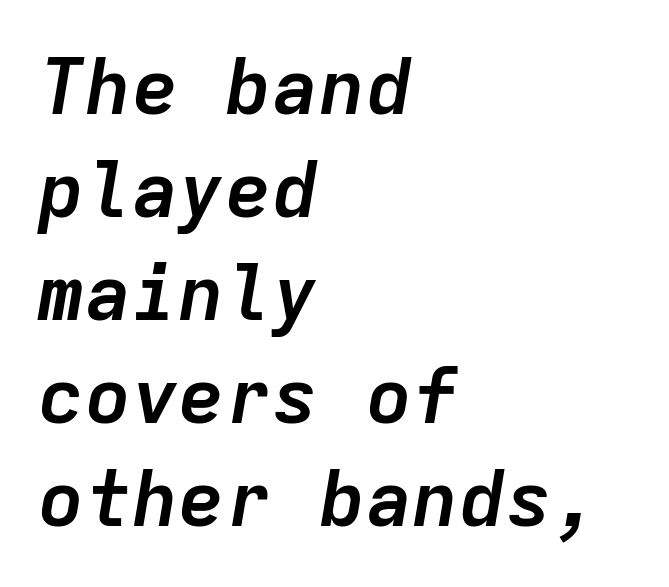
The image shows 78 px semibold type, italic (leaning right), monospaced; set left-aligned, normal line spacing (1.32x), normal letter spacing, not underlined; low stroke contrast and a medium x-height.
